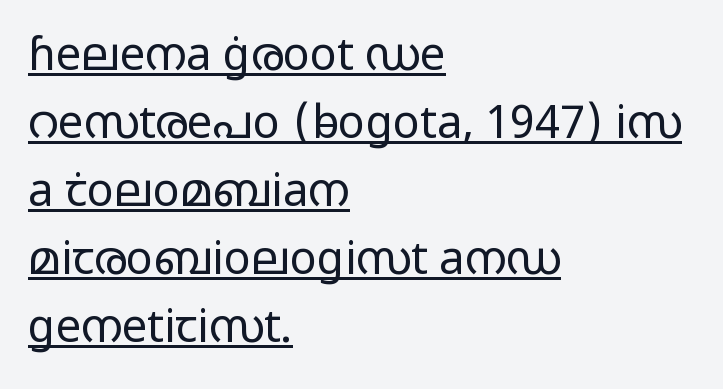
{"serif": "no", "italic": "no", "bold": "no", "weight": "light", "width": "wide", "stroke_contrast": "low", "x_height": "medium", "monospaced": "no", "underline": "yes", "align": "left", "line_spacing": "normal", "line_spacing_ratio": 1.51, "letter_spacing": "normal", "letter_spacing_em": 0.0, "glyph_px": 45}
